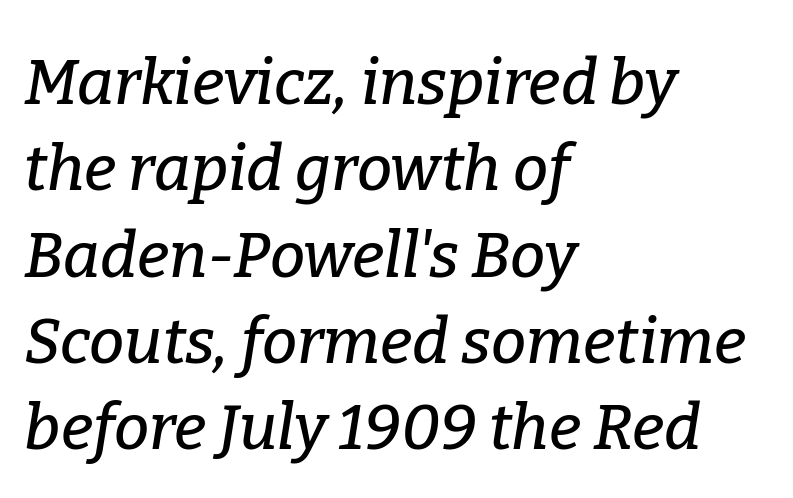
The image shows 63 px serif type, italic (leaning right); set left-aligned, normal line spacing (1.37x), normal letter spacing, not underlined; low stroke contrast and a medium x-height.
